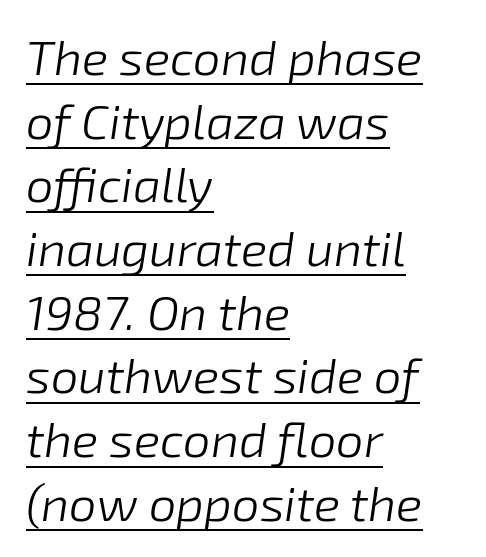
The image shows 49 px light type, italic (leaning right); set left-aligned, normal line spacing (1.3x), normal letter spacing, underlined; low stroke contrast and a medium x-height.
